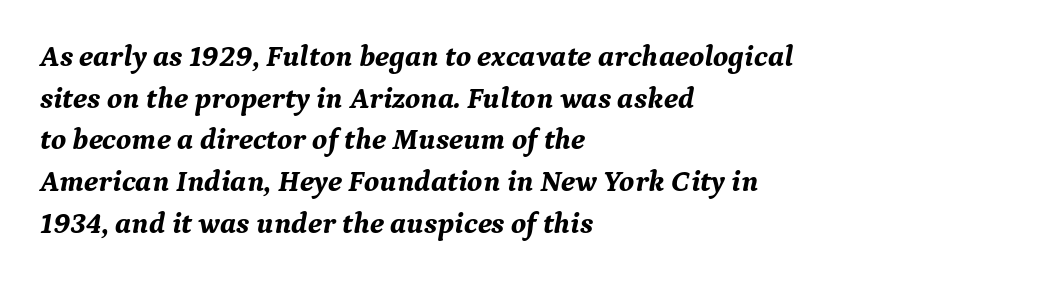
The image shows 30 px bold serif type, italic (leaning right); set left-aligned, normal line spacing (1.39x), normal letter spacing, not underlined; medium stroke contrast and a medium x-height.
